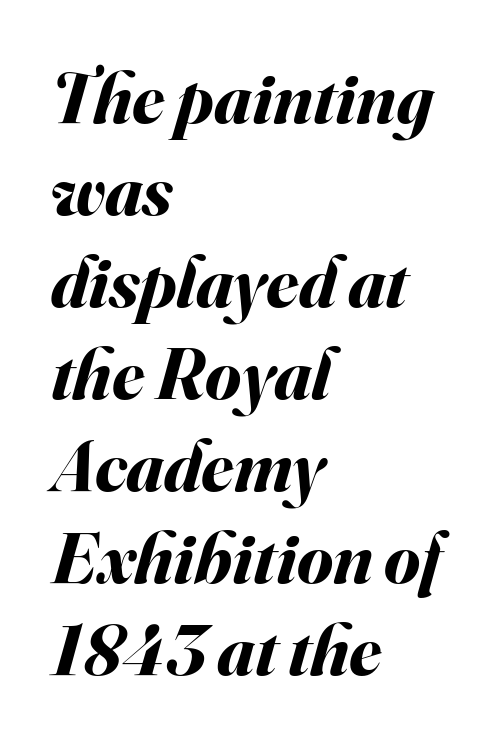
The image shows 73 px bold type, italic (leaning right); set left-aligned, normal line spacing (1.26x), normal letter spacing, not underlined; medium stroke contrast and a small x-height.
